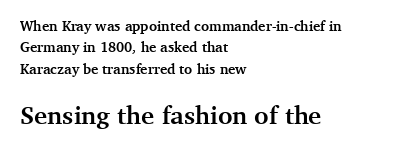
Q: Is the text bold? A: Yes.
Q: Is the text italic (slanted)? A: No, it is upright.
Q: Is the text underlined? A: No.
Q: How is the paragraph aligned? A: Left-aligned.
Q: Is the spacing between letters normal or unusually wide? A: Normal.
Q: Is the spacing between lines tight, normal or loose? A: Normal.
Q: Which block of text is set in a larger size, the first (top) or the second (bottom)? A: The second (bottom) one.
